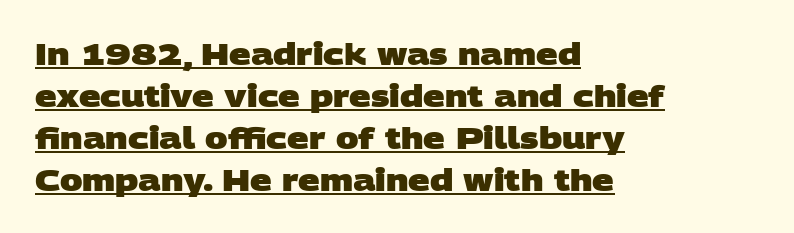
Check the space under the baseline: a stroke is drawn there. Pretty heavy lettering here — definitely bold. Typographically, this falls in the sans-serif category. The letters advance in unequal steps, a hallmark of proportional type. Each new line begins a customary step beneath the previous one. Horizontal alignment here is leftward, the default for most running prose.
